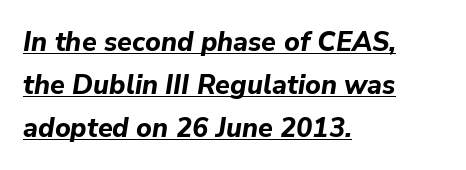
The image shows 27 px bold type, italic (leaning right); set left-aligned, normal line spacing (1.59x), normal letter spacing, underlined.
